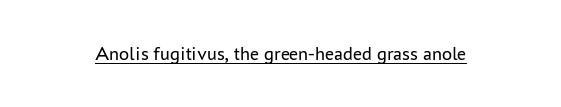
Between one letter and the next there's only the usual sliver of space. A roman cut, with each character standing at attention. The rendered words wear a rule along their underside. Heaviness? Minimal to ordinary, like unemphasized prose.
